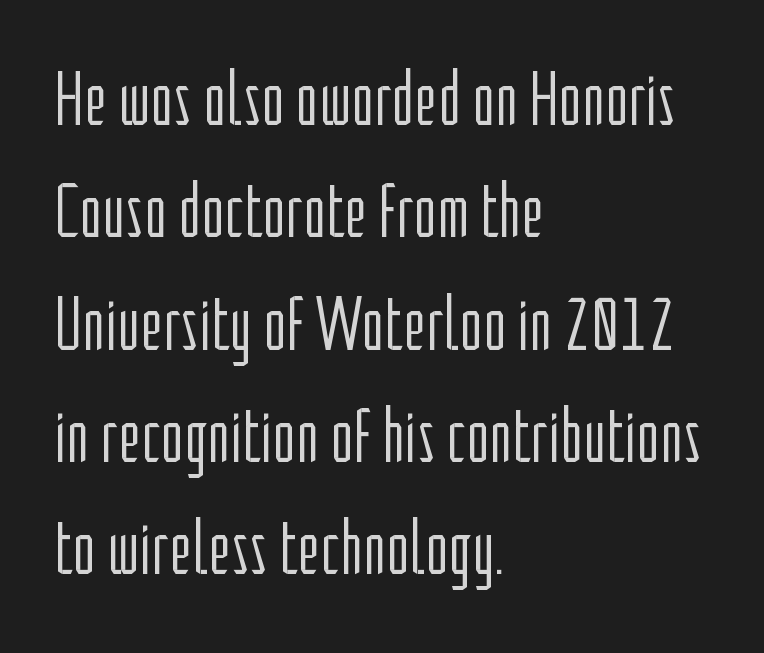
The image shows 78 px light, condensed sans-serif type, upright; set left-aligned, normal line spacing (1.44x), normal letter spacing, not underlined; low stroke contrast and a medium x-height.
